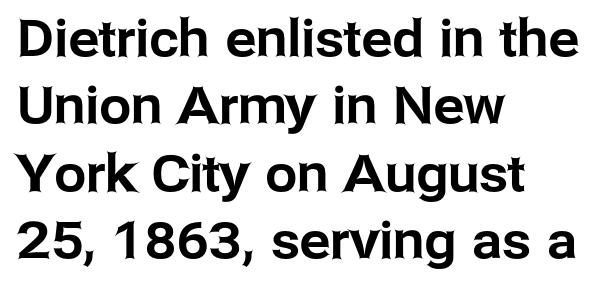
Q: Is the text italic (slanted)? A: No, it is upright.
Q: Is the typeface a serif or a sans-serif typeface? A: Sans-serif.
Q: Is the text underlined? A: No.
Q: How is the paragraph aligned? A: Left-aligned.
Q: Is the spacing between letters normal or unusually wide? A: Normal.
Q: Is the spacing between lines tight, normal or loose? A: Normal.
Q: Width (condensed, normal, or wide)? A: Normal.
Q: Stroke contrast? A: Low.
Q: x-height? A: Medium.
Q: Monospaced? A: No.
